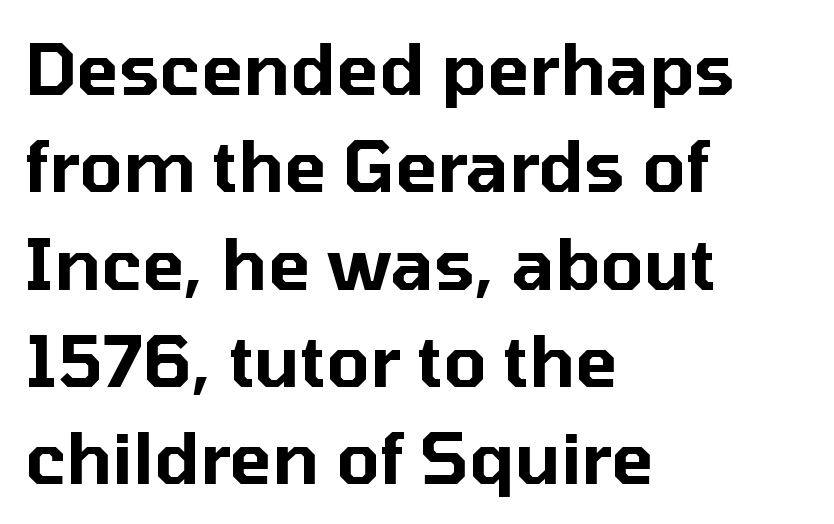
{"serif": "no", "italic": "no", "width": "normal", "stroke_contrast": "low", "x_height": "medium", "monospaced": "no", "underline": "no", "align": "left", "line_spacing": "normal", "line_spacing_ratio": 1.39, "letter_spacing": "normal", "letter_spacing_em": 0.0, "glyph_px": 70}
